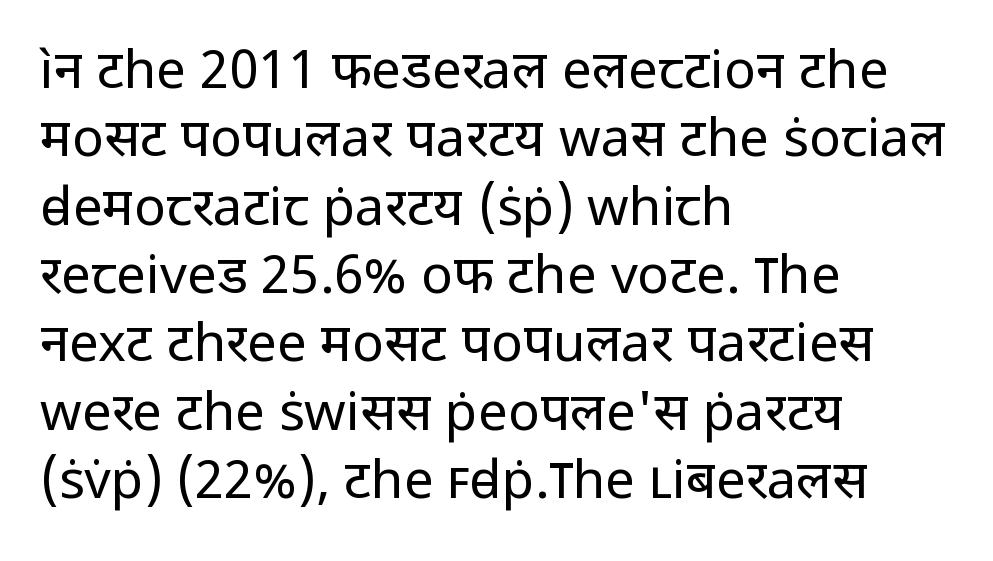
Unlike italic type, these characters show no tilt at all. Nope, no serifs anywhere on these letters. The space directly below the letters is spotless. Spacing verdict: proportional, widths tailored to each character.
